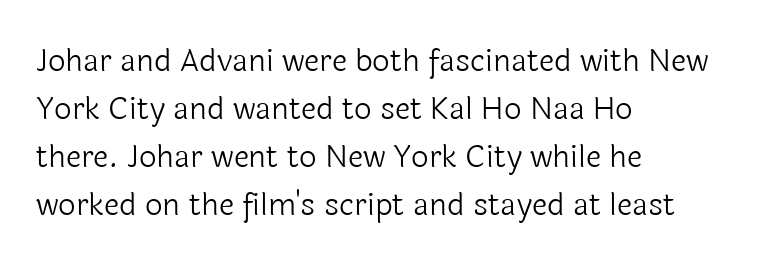
{"serif": "no", "italic": "no", "bold": "no", "weight": "light", "width": "normal", "x_height": "medium", "monospaced": "no", "underline": "no", "align": "left", "line_spacing": "normal", "line_spacing_ratio": 1.55, "letter_spacing": "normal", "letter_spacing_em": 0.0, "glyph_px": 31}
